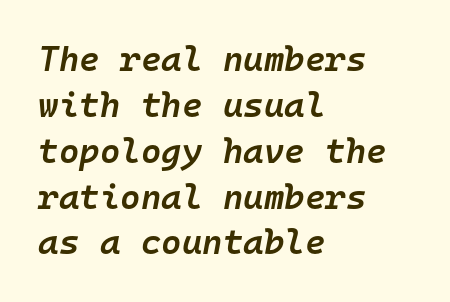
Q: Is the text bold? A: Semi-bold.
Q: Is the text italic (slanted)? A: Yes, it leans right by about 10 degrees.
Q: Is the text underlined? A: No.
Q: How is the paragraph aligned? A: Left-aligned.
Q: Is the spacing between letters normal or unusually wide? A: Normal.
Q: Is the spacing between lines tight, normal or loose? A: Normal.
Q: Width (condensed, normal, or wide)? A: Normal.
Q: Stroke contrast? A: Low.
Q: x-height? A: Medium.
Q: Monospaced? A: Yes.
